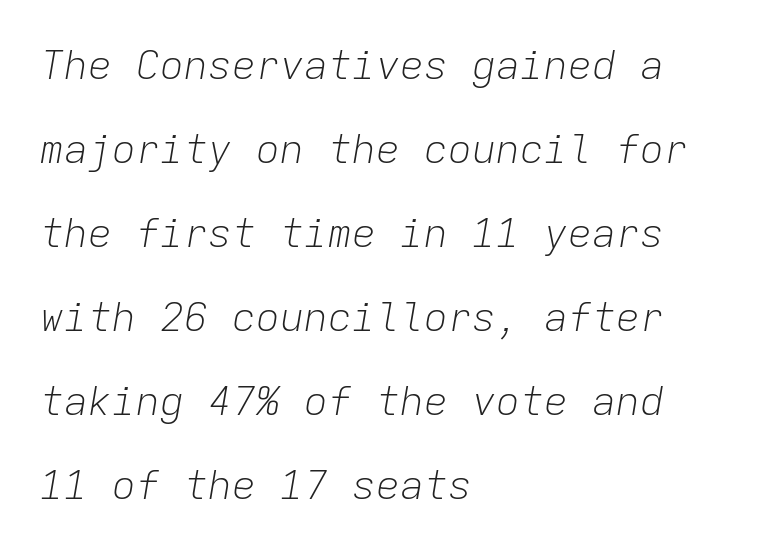
Q: Is the text bold? A: No.
Q: Is the text italic (slanted)? A: Yes, it leans right by about 9 degrees.
Q: Is the text underlined? A: No.
Q: How is the paragraph aligned? A: Left-aligned.
Q: Is the spacing between letters normal or unusually wide? A: Normal.
Q: Is the spacing between lines tight, normal or loose? A: Loose.
Q: Width (condensed, normal, or wide)? A: Normal.
Q: Stroke contrast? A: Low.
Q: x-height? A: Medium.
Q: Monospaced? A: Yes.
